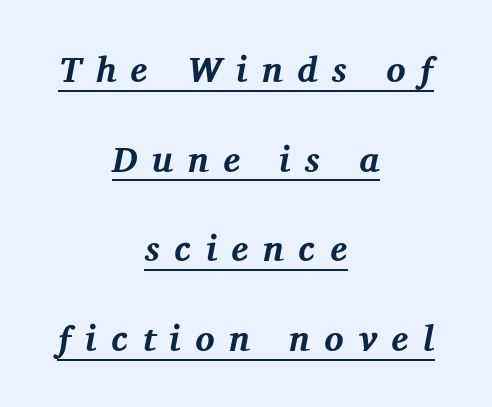
{"serif": "yes", "italic": "yes", "lean": "right", "slant_degrees": 12, "bold": "yes", "weight": "bold", "width": "normal", "stroke_contrast": "medium", "x_height": "medium", "monospaced": "no", "underline": "yes", "align": "center", "line_spacing": "loose", "line_spacing_ratio": 2.49, "letter_spacing": "wide", "letter_spacing_em": 0.4, "glyph_px": 36}
